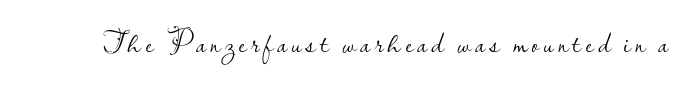
Q: Is the text bold? A: No.
Q: Is the text italic (slanted)? A: Yes.
Q: Is the typeface a serif or a sans-serif typeface? A: Sans-serif.
Q: Is the text underlined? A: No.
Q: Width (condensed, normal, or wide)? A: Normal.
Q: Stroke contrast? A: Low.
Q: x-height? A: Small.
Q: Monospaced? A: No.
